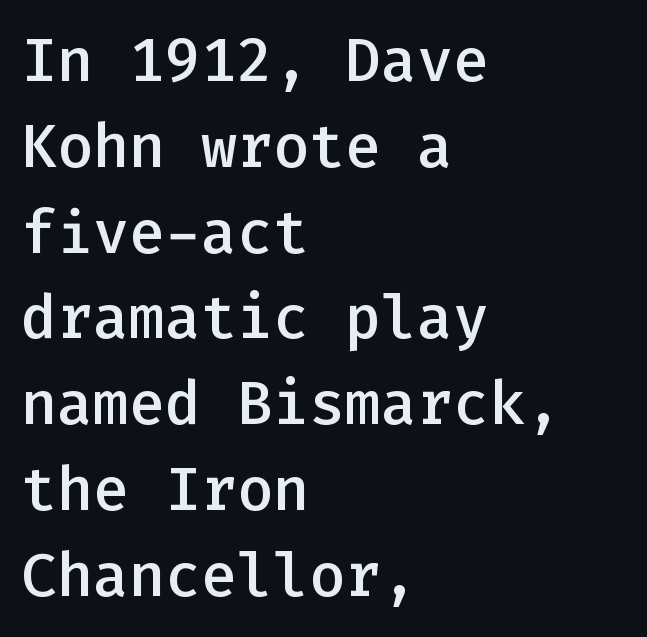
The glyphs are unaccompanied by any horizontal stroke below them. Students, note that the glyphs here touch the page at normal intervals. The letters stand upright; this is a roman face. Rows of type keep a routine distance in the vertical direction. Think of a typewriter: that constant character pitch is what you see here.
